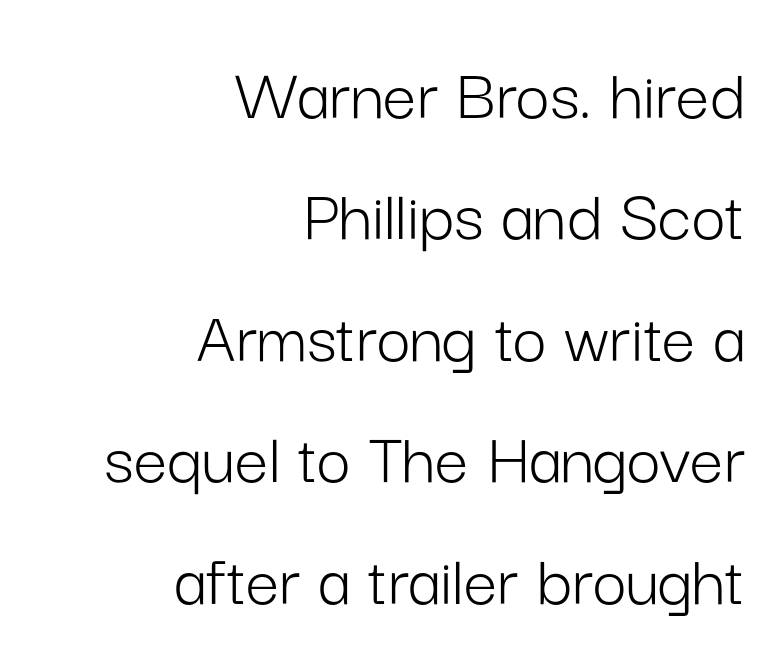
Q: Is the text bold? A: No.
Q: Is the text italic (slanted)? A: No, it is upright.
Q: Is the typeface a serif or a sans-serif typeface? A: Sans-serif.
Q: Is the text underlined? A: No.
Q: How is the paragraph aligned? A: Right-aligned.
Q: Is the spacing between letters normal or unusually wide? A: Normal.
Q: Is the spacing between lines tight, normal or loose? A: Normal.
Q: Width (condensed, normal, or wide)? A: Normal.
Q: Stroke contrast? A: Low.
Q: x-height? A: Medium.
Q: Monospaced? A: No.
